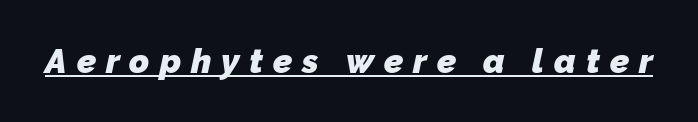
Heft: maximum for text — a bold. The letterforms stand isolated, each surrounded by extra space. A baseline rule has been typeset under these characters. Spacing verdict: proportional, widths tailored to each character.
